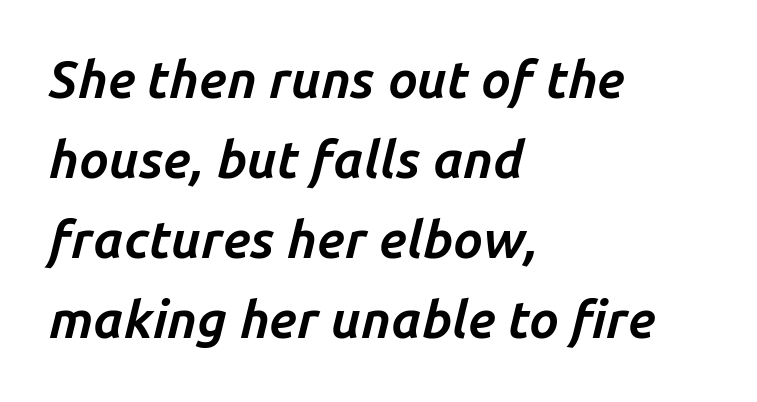
The image shows 52 px bold type, italic (leaning right); set left-aligned, normal line spacing (1.54x), normal letter spacing, not underlined; low stroke contrast and a medium x-height.
